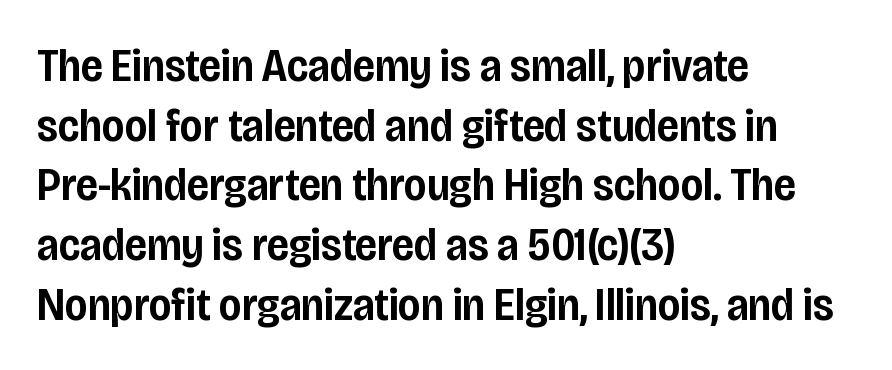
The image shows 47 px semibold, condensed sans-serif type, upright; set left-aligned, normal line spacing (1.27x), normal letter spacing, not underlined; low stroke contrast and a large x-height.
